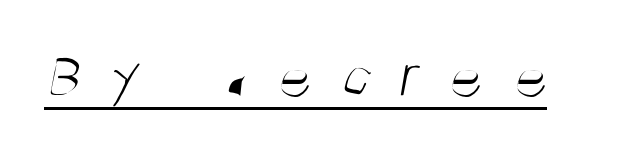
{"serif": "no", "bold": "no", "weight": "light", "width": "condensed", "stroke_contrast": "medium", "x_height": "large", "monospaced": "no", "underline": "yes", "letter_spacing": "wide", "letter_spacing_em": 0.4, "glyph_px": 67}
